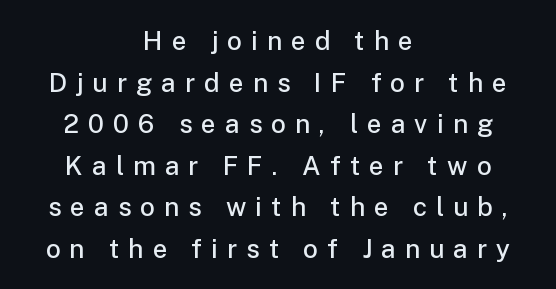
Q: Is the text bold? A: Semi-bold.
Q: Is the text italic (slanted)? A: No, it is upright.
Q: Is the text underlined? A: No.
Q: How is the paragraph aligned? A: Centered.
Q: Is the spacing between letters normal or unusually wide? A: Unusually wide.
Q: Is the spacing between lines tight, normal or loose? A: Normal.
